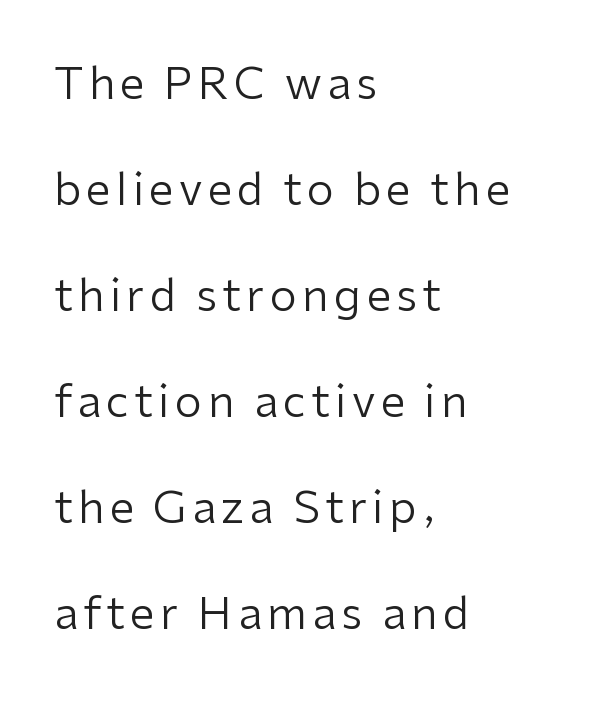
The image shows 44 px regular-weight sans-serif type, upright; set left-aligned, loose line spacing (2.41x), not underlined; low stroke contrast and a medium x-height.
